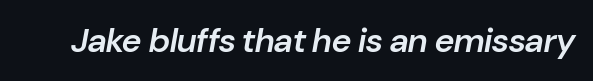
The image shows 34 px semibold type, italic (leaning right); set normal letter spacing, not underlined; low stroke contrast and a medium x-height.
